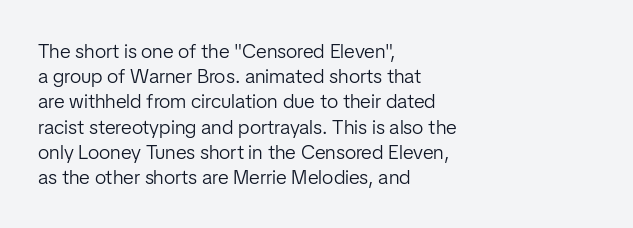
How would I describe the line gaps? Plain and ordinary. Stem width sits at or under what a default text font uses. Posture: straight, roman, zero tilt. Underlining? Definitely not there. How are the letters spaced? Ordinarily, with no added tracking. Alignment: flush left.
